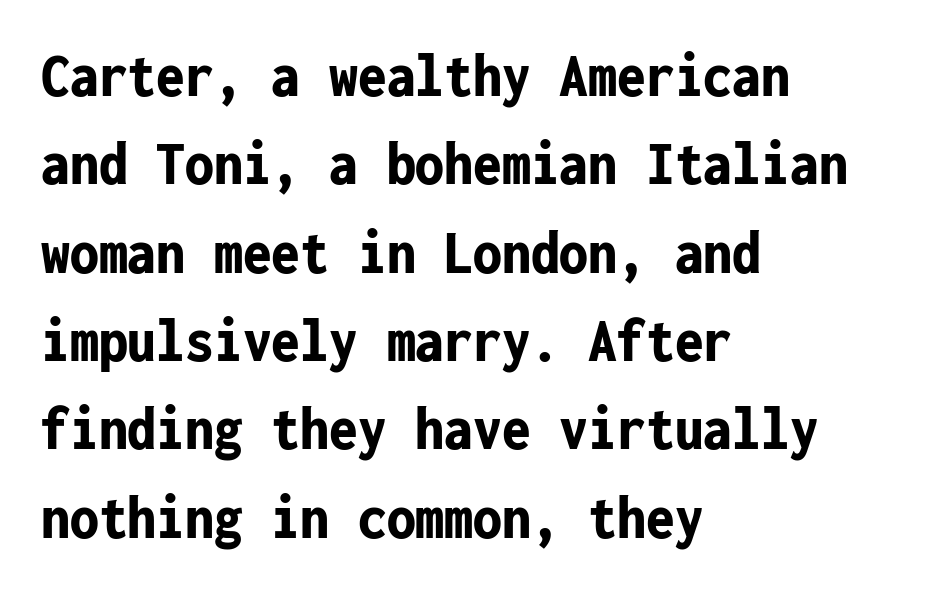
The image shows 64 px bold, condensed sans-serif type, upright, monospaced; set left-aligned, normal line spacing (1.38x), normal letter spacing, not underlined; low stroke contrast and a medium x-height.
